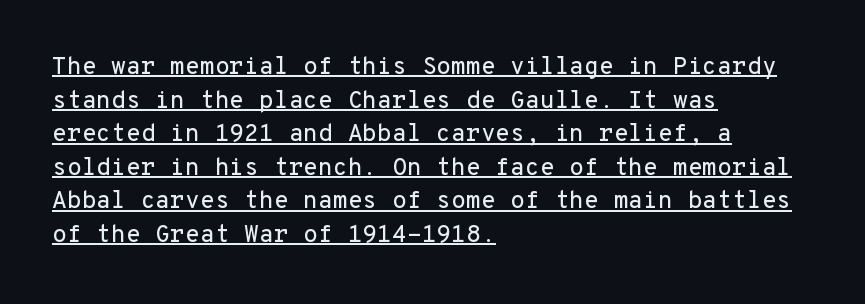
Q: Is the text italic (slanted)? A: No, it is upright.
Q: Is the text underlined? A: Yes.
Q: How is the paragraph aligned? A: Left-aligned.
Q: Is the spacing between letters normal or unusually wide? A: Normal.
Q: Is the spacing between lines tight, normal or loose? A: Normal.
